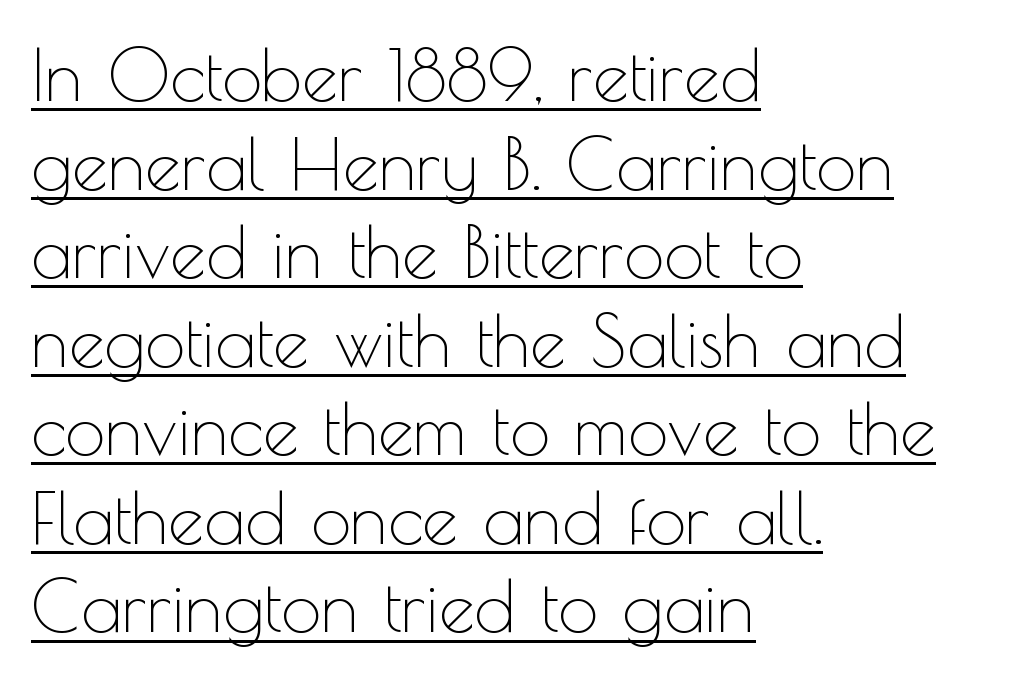
{"serif": "no", "italic": "no", "bold": "no", "weight": "thin", "width": "normal", "x_height": "small", "monospaced": "no", "underline": "yes", "align": "left", "line_spacing_ratio": 1.23, "letter_spacing": "normal", "letter_spacing_em": 0.0, "glyph_px": 72}
